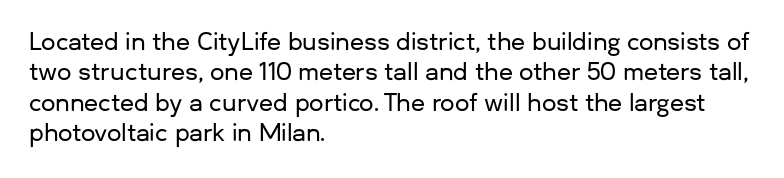
The image shows 23 px text type, upright; set left-aligned, normal line spacing (1.32x), normal letter spacing, not underlined.
